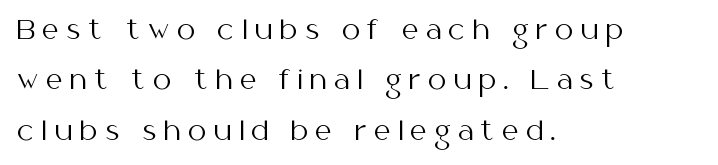
The type sits square on the baseline with zero lean. If you measured baseline to baseline, you'd find a long distance. The space directly below the letters is spotless. Stems here are at most as thick as an everyday book face. Short and long lines alike share a common starting point at left. The rendering inserts visible extra space after every character.
